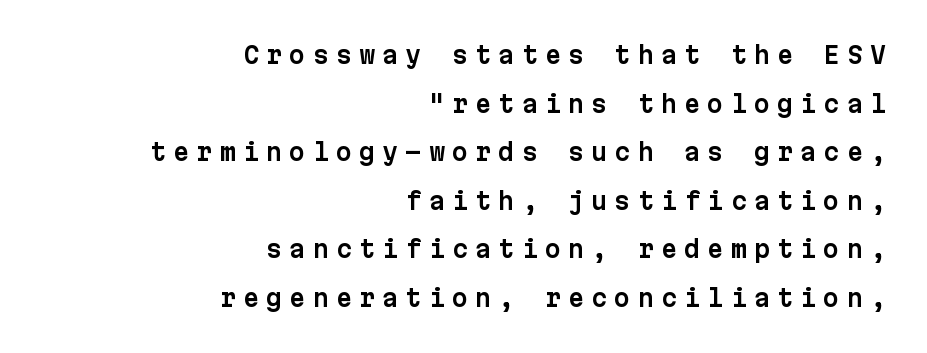
There is plenty of visible air inserted between adjacent glyphs. This sample uses an upright cut, with every glyph sitting square on the baseline. Horizontal alignment here is rightward, an uncommon choice for prose. Rows of type keep a wide berth in the vertical direction.
